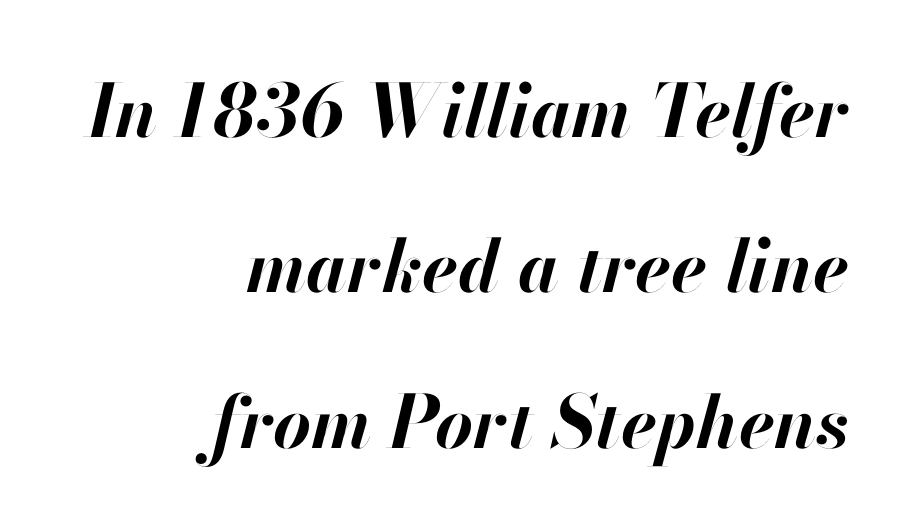
{"italic": "yes", "lean": "right", "slant_degrees": 13, "bold": "yes", "weight": "bold", "width": "normal", "stroke_contrast": "high", "x_height": "small", "monospaced": "no", "underline": "no", "align": "right", "line_spacing": "loose", "line_spacing_ratio": 2.13, "letter_spacing": "normal", "letter_spacing_em": 0.0, "glyph_px": 73}
